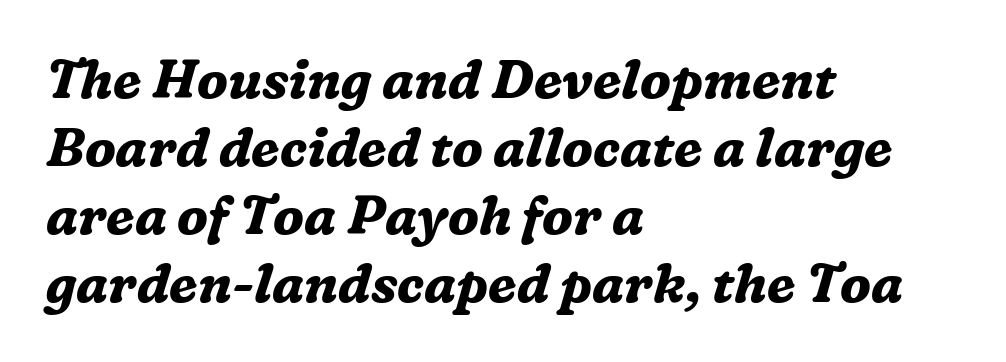
{"serif": "yes", "italic": "yes", "lean": "right", "slant_degrees": 16, "bold": "yes", "weight": "bold", "width": "normal", "stroke_contrast": "medium", "x_height": "medium", "monospaced": "no", "underline": "no", "align": "left", "line_spacing": "normal", "line_spacing_ratio": 1.28, "letter_spacing": "normal", "letter_spacing_em": 0.0, "glyph_px": 53}
